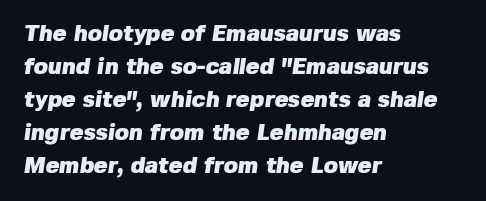
The image shows 23 px bold type; set left-aligned, normal line spacing (1.43x), normal letter spacing, not underlined.
